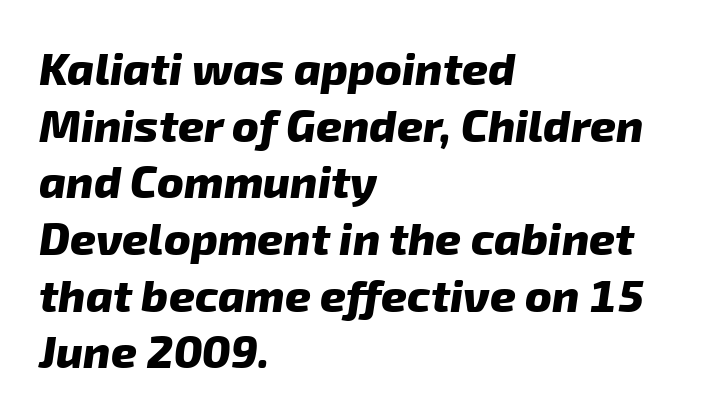
The lines in this sample share a left origin and differ only in where they stop. The baseline area is clear. Notice how descenders clear the ascenders below comfortably — that's standard leading. A full-strength bold gives these letters their thick strokes.
